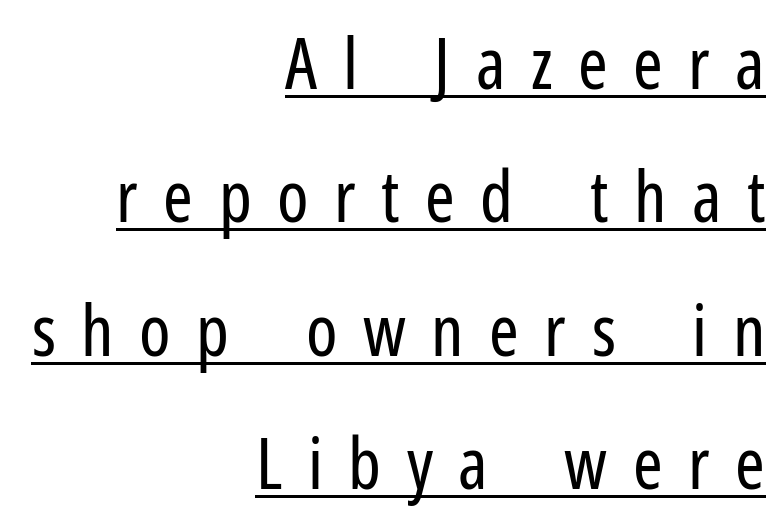
Q: Is the text bold? A: No.
Q: Is the text italic (slanted)? A: No, it is upright.
Q: Is the typeface a serif or a sans-serif typeface? A: Sans-serif.
Q: Is the text underlined? A: Yes.
Q: How is the paragraph aligned? A: Right-aligned.
Q: Is the spacing between letters normal or unusually wide? A: Unusually wide.
Q: Width (condensed, normal, or wide)? A: Condensed.
Q: Stroke contrast? A: Low.
Q: x-height? A: Medium.
Q: Monospaced? A: No.
